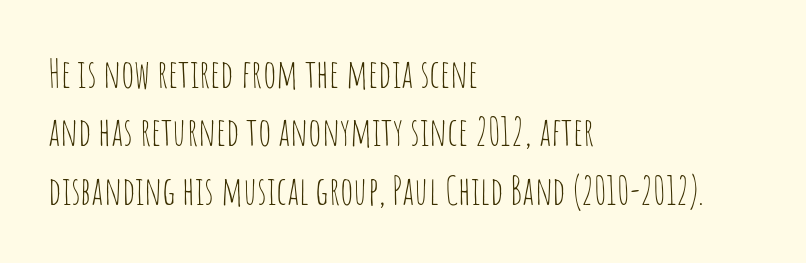
Q: Is the text bold? A: No.
Q: Is the text italic (slanted)? A: No, it is upright.
Q: Is the typeface a serif or a sans-serif typeface? A: Sans-serif.
Q: Is the text underlined? A: No.
Q: How is the paragraph aligned? A: Left-aligned.
Q: Is the spacing between letters normal or unusually wide? A: Normal.
Q: Is the spacing between lines tight, normal or loose? A: Normal.
Q: Width (condensed, normal, or wide)? A: Condensed.
Q: Stroke contrast? A: Low.
Q: x-height? A: Large.
Q: Monospaced? A: No.
